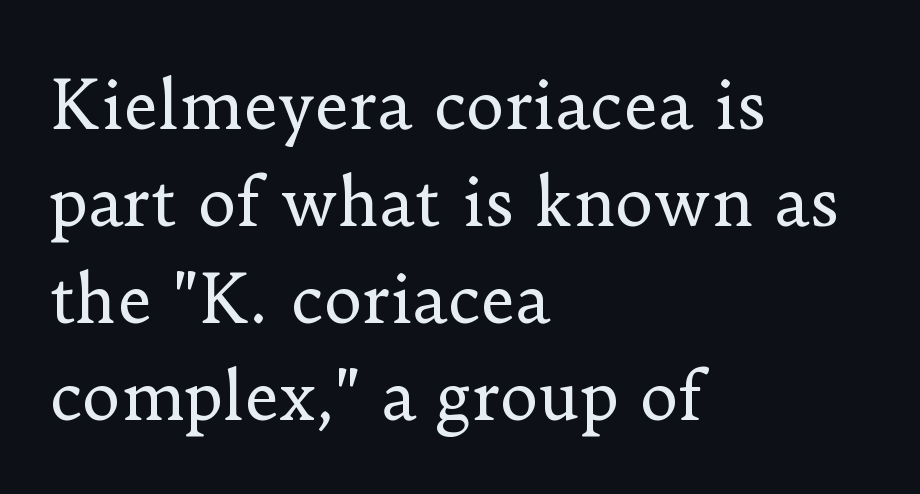
{"serif": "yes", "italic": "no", "bold": "no", "weight": "regular", "width": "normal", "stroke_contrast": "low", "x_height": "small", "monospaced": "no", "underline": "no", "align": "left", "line_spacing": "normal", "line_spacing_ratio": 1.47, "letter_spacing": "normal", "letter_spacing_em": 0.0, "glyph_px": 66}
